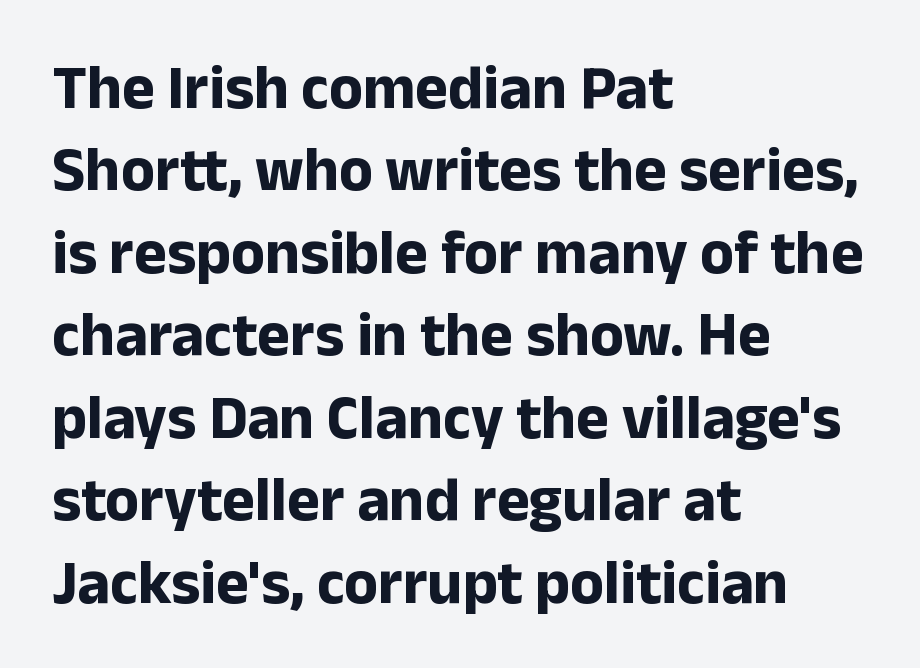
The image shows 62 px bold sans-serif type, upright; set left-aligned, normal line spacing (1.33x), normal letter spacing, not underlined; low stroke contrast and a medium x-height.
